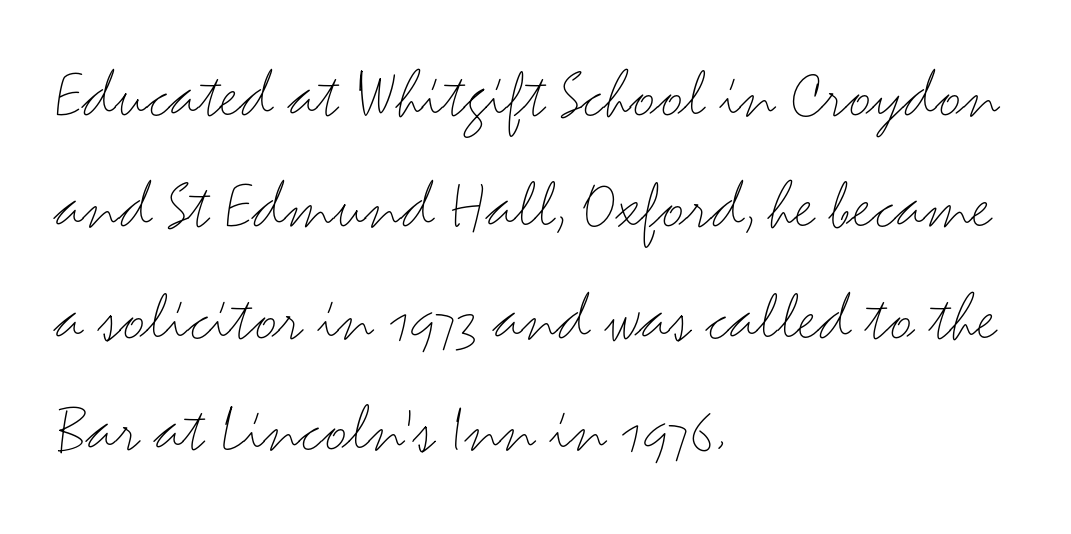
Q: Is the text bold? A: No.
Q: Is the text italic (slanted)? A: Yes.
Q: Is the typeface a serif or a sans-serif typeface? A: Sans-serif.
Q: Is the text underlined? A: No.
Q: How is the paragraph aligned? A: Left-aligned.
Q: Is the spacing between letters normal or unusually wide? A: Normal.
Q: Is the spacing between lines tight, normal or loose? A: Normal.
Q: Width (condensed, normal, or wide)? A: Wide.
Q: Stroke contrast? A: Medium.
Q: x-height? A: Small.
Q: Monospaced? A: No.
